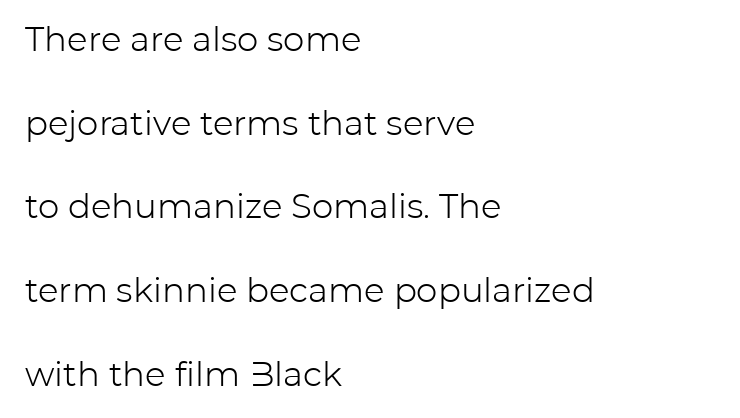
On a weight scale, this lands at 450 or below. Is the letter spacing exaggerated? No — it looks like the ordinary default. Looks like regular typesetting: each glyph gets only the width it needs. Check where the strokes stop: nothing finishes them off — pure sans. This sample uses an upright cut, with every glyph sitting square on the baseline.
